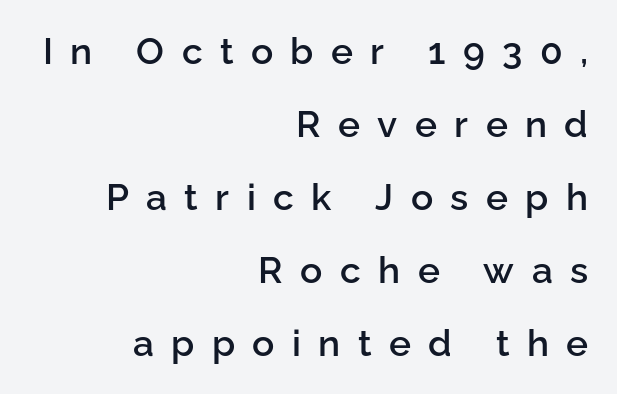
The image shows 37 px semibold sans-serif type, upright; set right-aligned, loose line spacing (1.97x), unusually wide letter spacing (+0.47 em), not underlined; low stroke contrast and a medium x-height.
